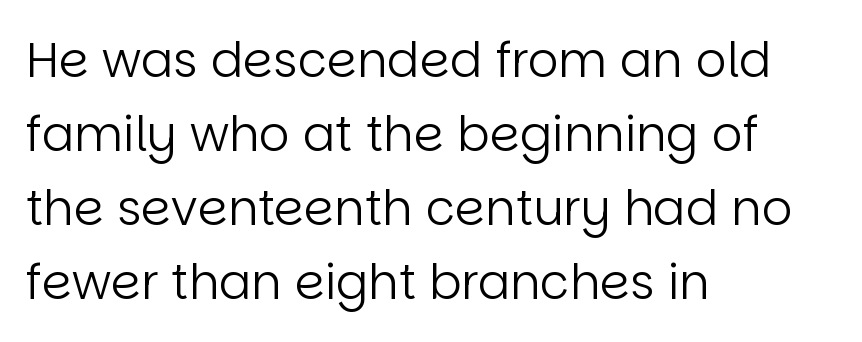
The image shows 48 px regular-weight sans-serif type, upright; set left-aligned, normal line spacing (1.54x), normal letter spacing, not underlined; low stroke contrast and a large x-height.
